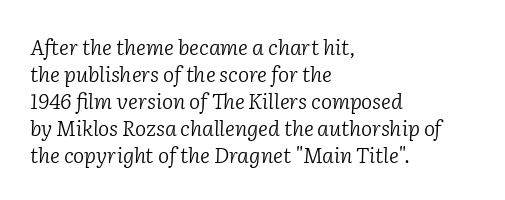
Q: Is the text bold? A: No.
Q: Is the text italic (slanted)? A: Yes, it leans right by about 2 degrees.
Q: Is the text underlined? A: No.
Q: How is the paragraph aligned? A: Left-aligned.
Q: Is the spacing between letters normal or unusually wide? A: Normal.
Q: Is the spacing between lines tight, normal or loose? A: Normal.
